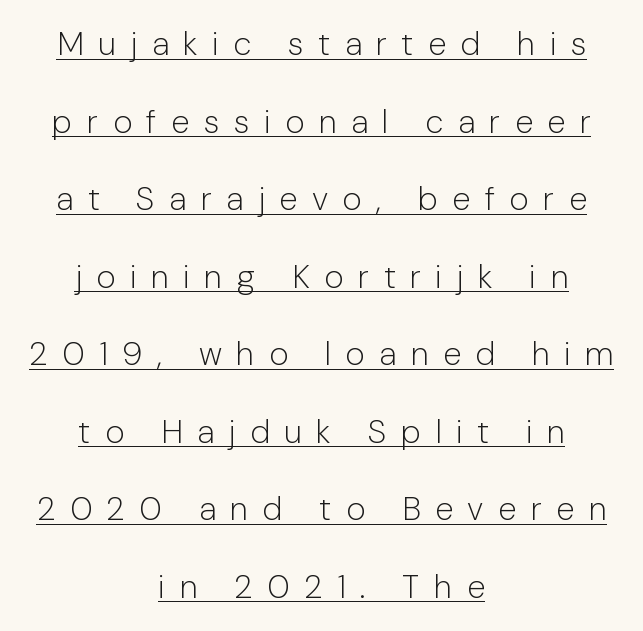
The image shows 33 px light sans-serif type, upright; set centered, loose line spacing (2.35x), unusually wide letter spacing (+0.44 em), underlined; low stroke contrast and a medium x-height.
